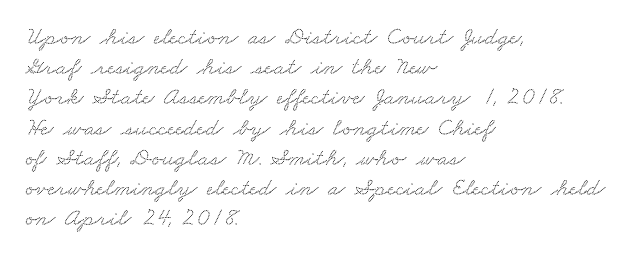
The image shows 25 px text type; set left-aligned, line spacing 1.21x, normal letter spacing, not underlined.
